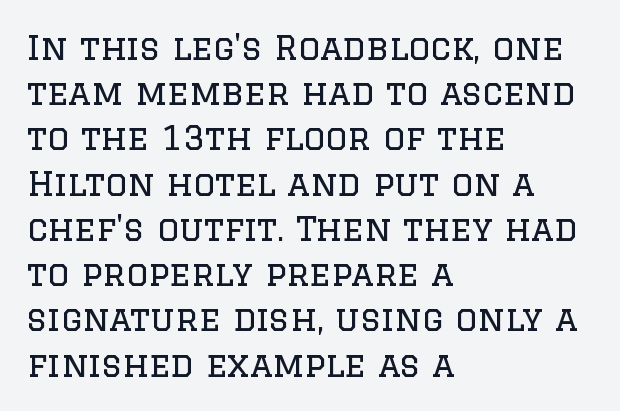
{"serif": "yes", "italic": "no", "bold": "no", "weight": "regular", "width": "normal", "stroke_contrast": "low", "x_height": "large", "monospaced": "no", "underline": "no", "align": "left", "line_spacing": "normal", "line_spacing_ratio": 1.33, "letter_spacing": "normal", "letter_spacing_em": 0.0, "glyph_px": 34}
